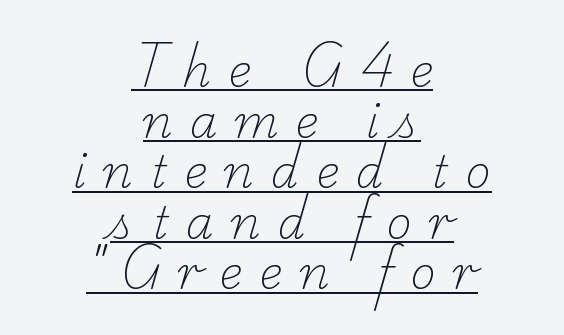
{"serif": "yes", "bold": "no", "weight": "light", "width": "normal", "stroke_contrast": "low", "x_height": "small", "monospaced": "no", "underline": "yes", "align": "center", "line_spacing": "tight", "line_spacing_ratio": 1.15, "letter_spacing": "wide", "letter_spacing_em": 0.39, "glyph_px": 44}
